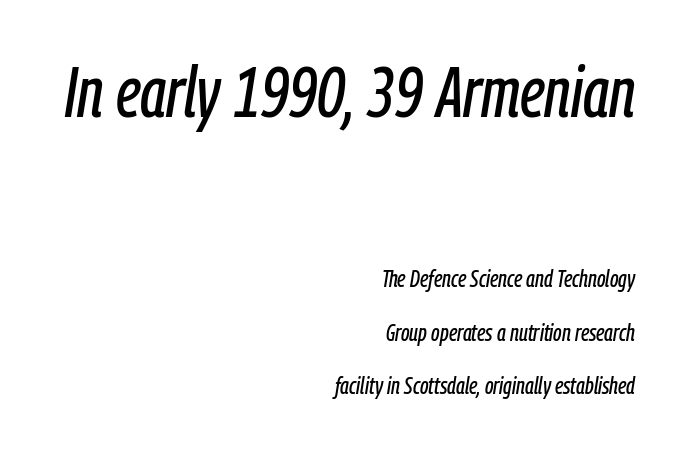
The image shows 71 px condensed type, italic (leaning right); set right-aligned, loose line spacing (2.23x), normal letter spacing, not underlined; the first (top) block is 2.96x larger; low stroke contrast and a medium x-height.
